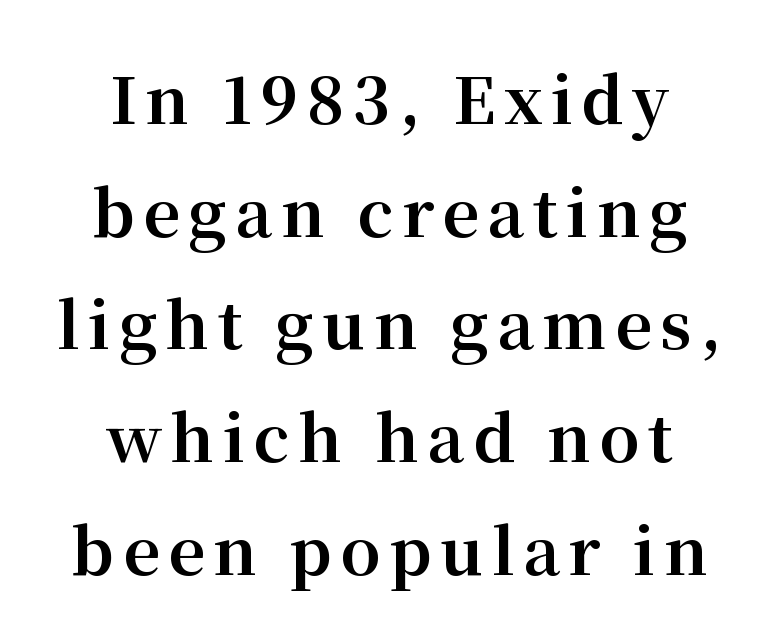
Q: Is the text bold? A: Yes.
Q: Is the text italic (slanted)? A: No, it is upright.
Q: Is the typeface a serif or a sans-serif typeface? A: Serif.
Q: Is the text underlined? A: No.
Q: How is the paragraph aligned? A: Centered.
Q: Width (condensed, normal, or wide)? A: Normal.
Q: Stroke contrast? A: Medium.
Q: x-height? A: Medium.
Q: Monospaced? A: No.
